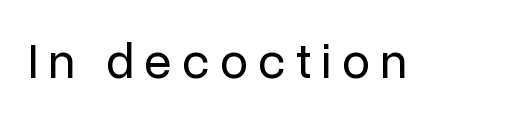
{"serif": "no", "italic": "no", "bold": "no", "weight": "regular", "width": "normal", "stroke_contrast": "low", "x_height": "medium", "monospaced": "no", "underline": "no", "letter_spacing": "wide", "letter_spacing_em": 0.21, "glyph_px": 50}
